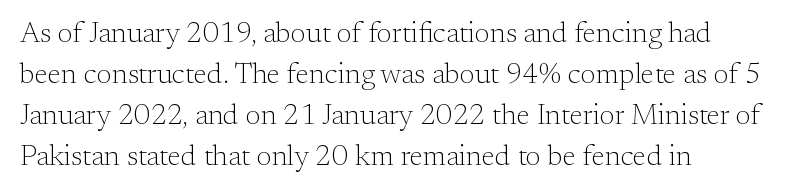
Q: Is the text bold? A: No.
Q: Is the text italic (slanted)? A: No, it is upright.
Q: Is the typeface a serif or a sans-serif typeface? A: Serif.
Q: Is the text underlined? A: No.
Q: How is the paragraph aligned? A: Left-aligned.
Q: Is the spacing between letters normal or unusually wide? A: Normal.
Q: Is the spacing between lines tight, normal or loose? A: Normal.
Q: Width (condensed, normal, or wide)? A: Normal.
Q: Stroke contrast? A: Medium.
Q: x-height? A: Small.
Q: Monospaced? A: No.
